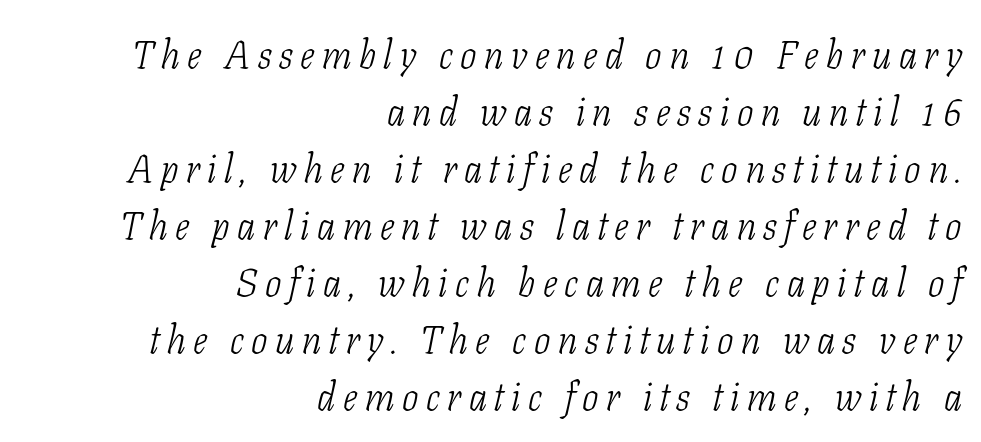
The weight would be labelled regular, book, light, or lighter still. The text block is weighted toward the right margin, trailing off unevenly leftward. Varying glyph widths throughout — classic text-font behaviour. Italic: yes, the glyphs are oblique. The characters display serif detailing at their extremities. Each new line begins a customary step beneath the previous one.
